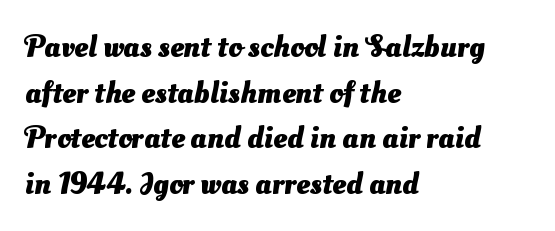
The image shows 31 px heavy sans-serif type; set left-aligned, normal line spacing (1.47x), normal letter spacing, not underlined; medium stroke contrast and a small x-height.
